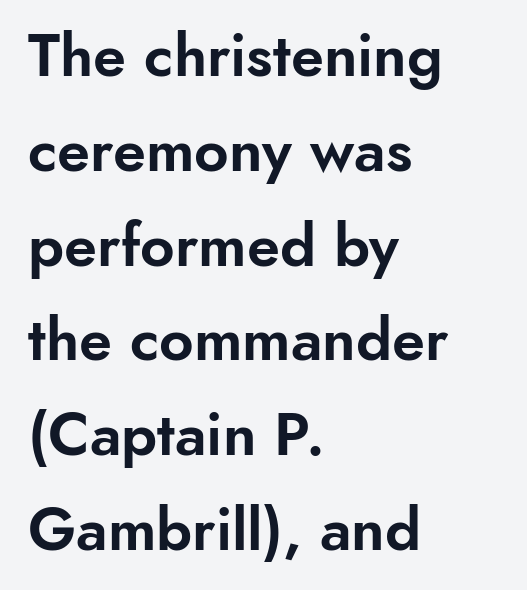
{"serif": "no", "italic": "no", "width": "normal", "stroke_contrast": "low", "x_height": "small", "monospaced": "no", "underline": "no", "align": "left", "line_spacing": "normal", "line_spacing_ratio": 1.58, "letter_spacing": "normal", "letter_spacing_em": 0.0, "glyph_px": 60}
